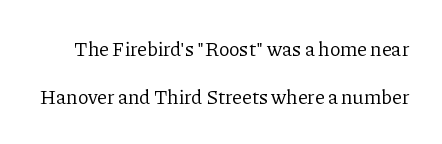
{"italic": "no", "bold": "no", "underline": "no", "line_spacing": "loose", "line_spacing_ratio": 2.4, "letter_spacing": "normal", "letter_spacing_em": 0.0, "glyph_px": 20}
